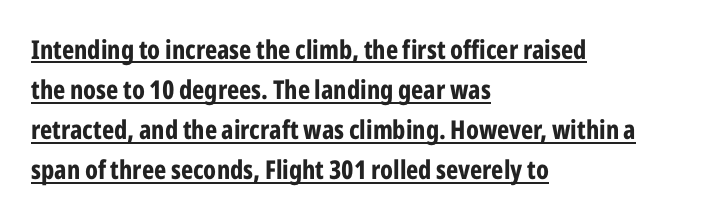
Q: Is the text bold? A: Yes.
Q: Is the text italic (slanted)? A: No, it is upright.
Q: Is the text underlined? A: Yes.
Q: How is the paragraph aligned? A: Left-aligned.
Q: Is the spacing between letters normal or unusually wide? A: Normal.
Q: Is the spacing between lines tight, normal or loose? A: Normal.
